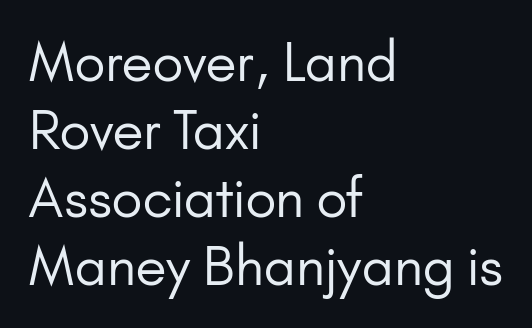
The image shows 53 px regular-weight sans-serif type, upright; set left-aligned, normal line spacing (1.28x), normal letter spacing, not underlined; low stroke contrast and a small x-height.
